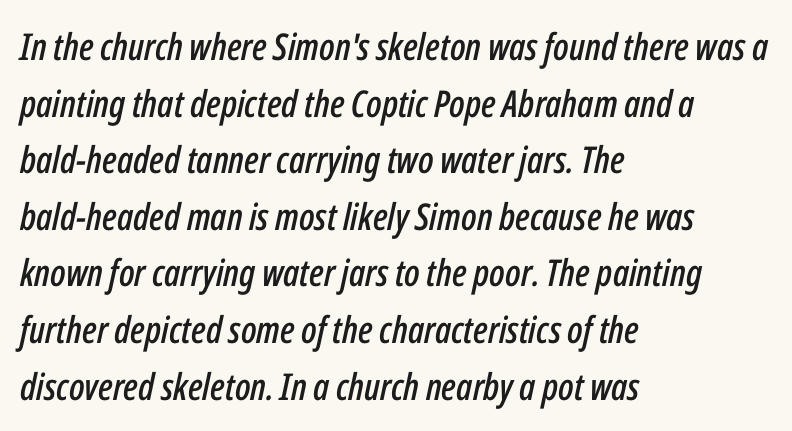
Q: Is the text italic (slanted)? A: Yes, it leans right by about 12 degrees.
Q: Is the text underlined? A: No.
Q: How is the paragraph aligned? A: Left-aligned.
Q: Is the spacing between letters normal or unusually wide? A: Normal.
Q: Is the spacing between lines tight, normal or loose? A: Normal.
Q: Width (condensed, normal, or wide)? A: Condensed.
Q: Stroke contrast? A: Low.
Q: x-height? A: Medium.
Q: Monospaced? A: No.
